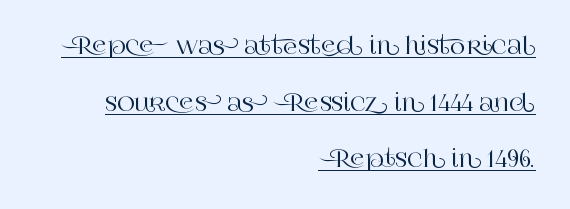
The image shows 24 px text type, upright; set right-aligned, loose line spacing (2.36x), normal letter spacing, underlined.
